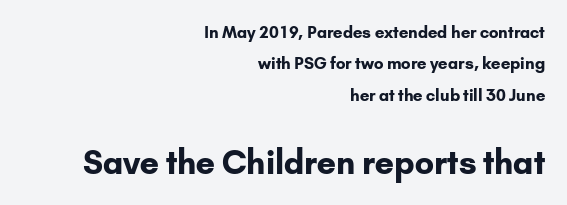
Q: Is the text bold? A: Yes.
Q: Is the text italic (slanted)? A: No, it is upright.
Q: Is the typeface a serif or a sans-serif typeface? A: Sans-serif.
Q: Is the text underlined? A: No.
Q: How is the paragraph aligned? A: Right-aligned.
Q: Is the spacing between letters normal or unusually wide? A: Normal.
Q: Is the spacing between lines tight, normal or loose? A: Loose.
Q: Which block of text is set in a larger size, the first (top) or the second (bottom)? A: The second (bottom) one.
Q: Width (condensed, normal, or wide)? A: Normal.
Q: Stroke contrast? A: Low.
Q: x-height? A: Small.
Q: Monospaced? A: No.
